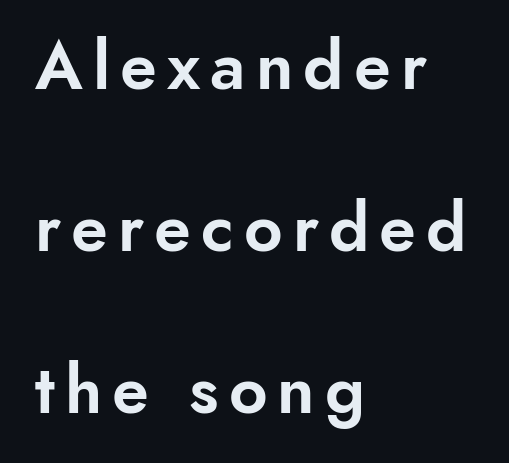
{"serif": "no", "italic": "no", "width": "normal", "stroke_contrast": "low", "x_height": "small", "monospaced": "no", "underline": "no", "align": "left", "line_spacing": "loose", "line_spacing_ratio": 2.42, "glyph_px": 67}
